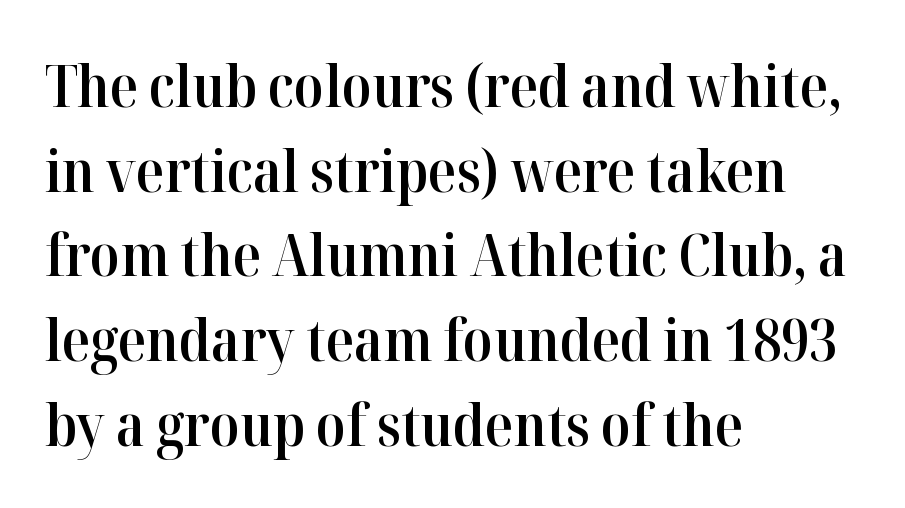
Q: Is the text bold? A: Semi-bold.
Q: Is the text italic (slanted)? A: No, it is upright.
Q: Is the typeface a serif or a sans-serif typeface? A: Serif.
Q: Is the text underlined? A: No.
Q: How is the paragraph aligned? A: Left-aligned.
Q: Is the spacing between letters normal or unusually wide? A: Normal.
Q: Is the spacing between lines tight, normal or loose? A: Normal.
Q: Width (condensed, normal, or wide)? A: Normal.
Q: Stroke contrast? A: High.
Q: x-height? A: Medium.
Q: Monospaced? A: No.
